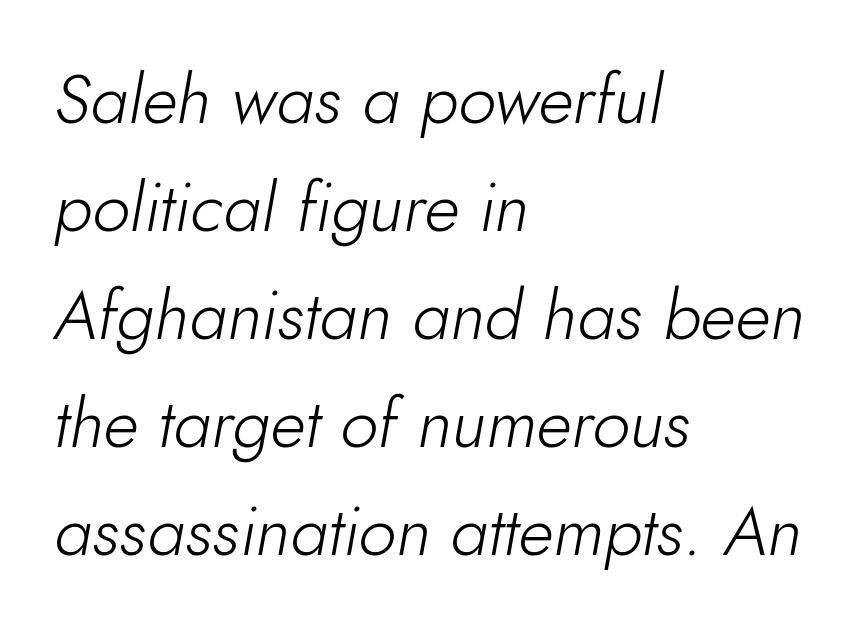
{"italic": "yes", "lean": "right", "slant_degrees": 10, "bold": "no", "weight": "light", "width": "normal", "stroke_contrast": "low", "x_height": "small", "monospaced": "no", "underline": "no", "align": "left", "line_spacing": "normal", "line_spacing_ratio": 1.59, "letter_spacing": "normal", "letter_spacing_em": 0.0, "glyph_px": 68}
